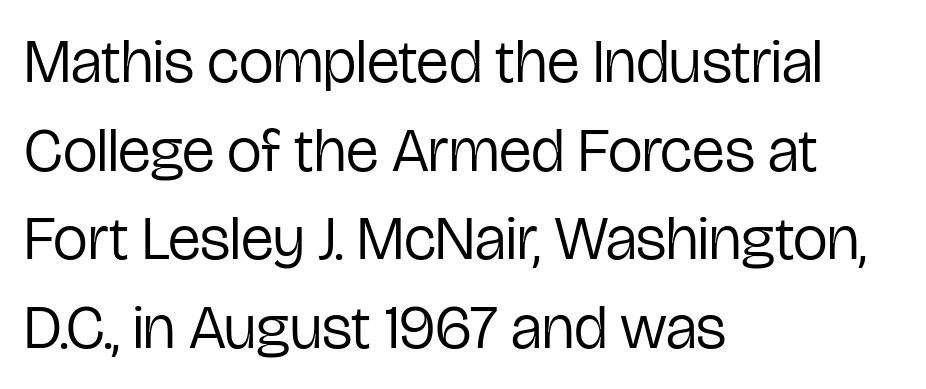
This sample uses an upright cut, with every glyph sitting square on the baseline. The space directly below the letters is spotless. Check where the strokes stop: nothing finishes them off — pure sans. A typesetter would call this proportional, since set widths differ per character. The letters look calm and open, with moderate or lighter stems. Regular leading.
